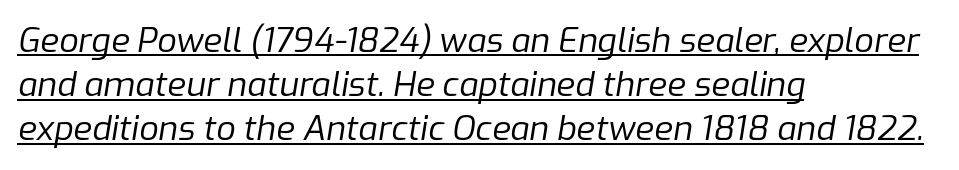
{"italic": "yes", "lean": "right", "slant_degrees": 9, "bold": "no", "weight": "regular", "width": "normal", "stroke_contrast": "low", "x_height": "medium", "monospaced": "no", "underline": "yes", "align": "left", "line_spacing": "normal", "line_spacing_ratio": 1.3, "letter_spacing": "normal", "letter_spacing_em": 0.0, "glyph_px": 34}
